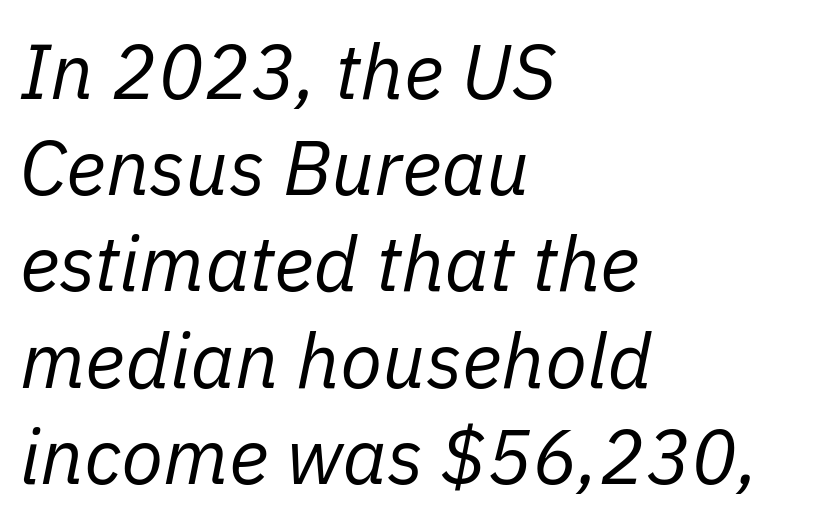
{"italic": "yes", "lean": "right", "slant_degrees": 11, "bold": "no", "weight": "regular", "width": "normal", "stroke_contrast": "low", "x_height": "medium", "monospaced": "no", "underline": "no", "align": "left", "line_spacing": "normal", "line_spacing_ratio": 1.25, "letter_spacing": "normal", "letter_spacing_em": 0.0, "glyph_px": 77}
